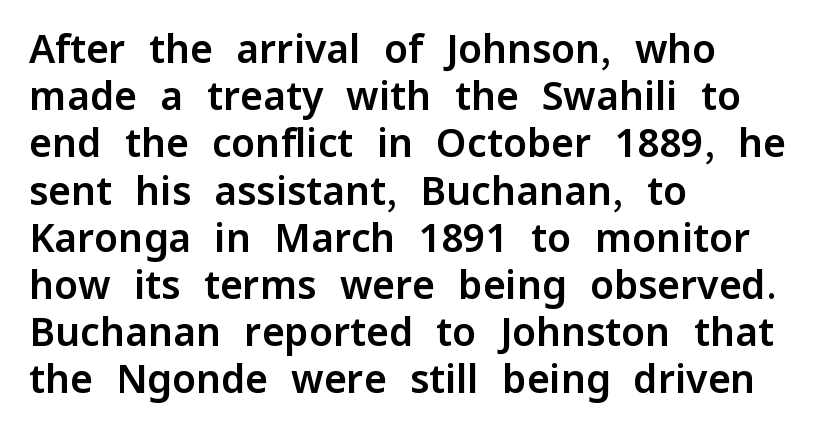
Q: Is the text italic (slanted)? A: No, it is upright.
Q: Is the typeface a serif or a sans-serif typeface? A: Sans-serif.
Q: Is the text underlined? A: No.
Q: How is the paragraph aligned? A: Left-aligned.
Q: Is the spacing between letters normal or unusually wide? A: Normal.
Q: Width (condensed, normal, or wide)? A: Normal.
Q: Stroke contrast? A: Low.
Q: x-height? A: Medium.
Q: Monospaced? A: No.
